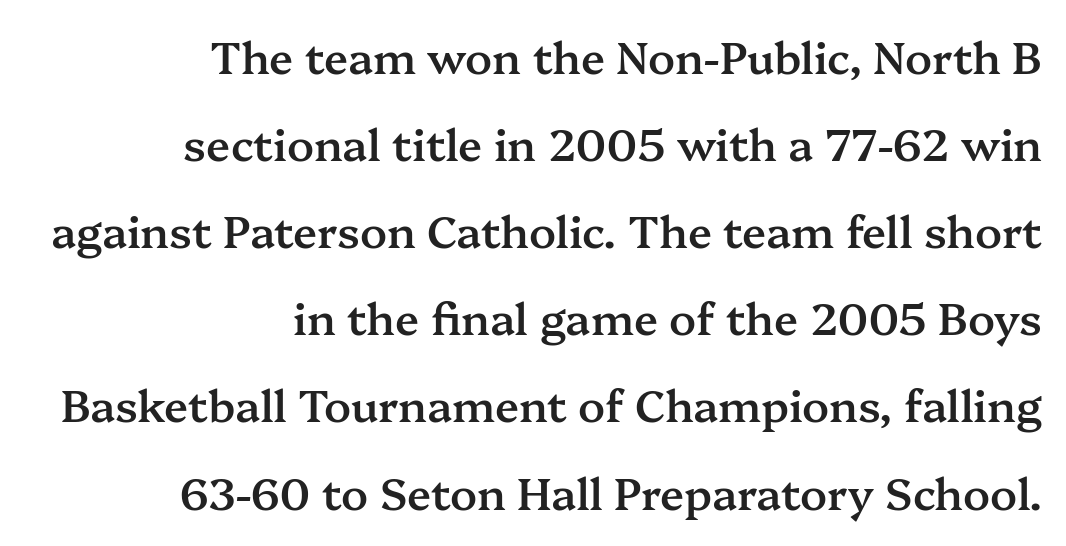
{"serif": "yes", "italic": "no", "bold": "semi", "weight": "semibold", "width": "normal", "stroke_contrast": "medium", "x_height": "medium", "monospaced": "no", "underline": "no", "align": "right", "line_spacing": "loose", "line_spacing_ratio": 1.98, "letter_spacing": "normal", "letter_spacing_em": 0.0, "glyph_px": 44}
